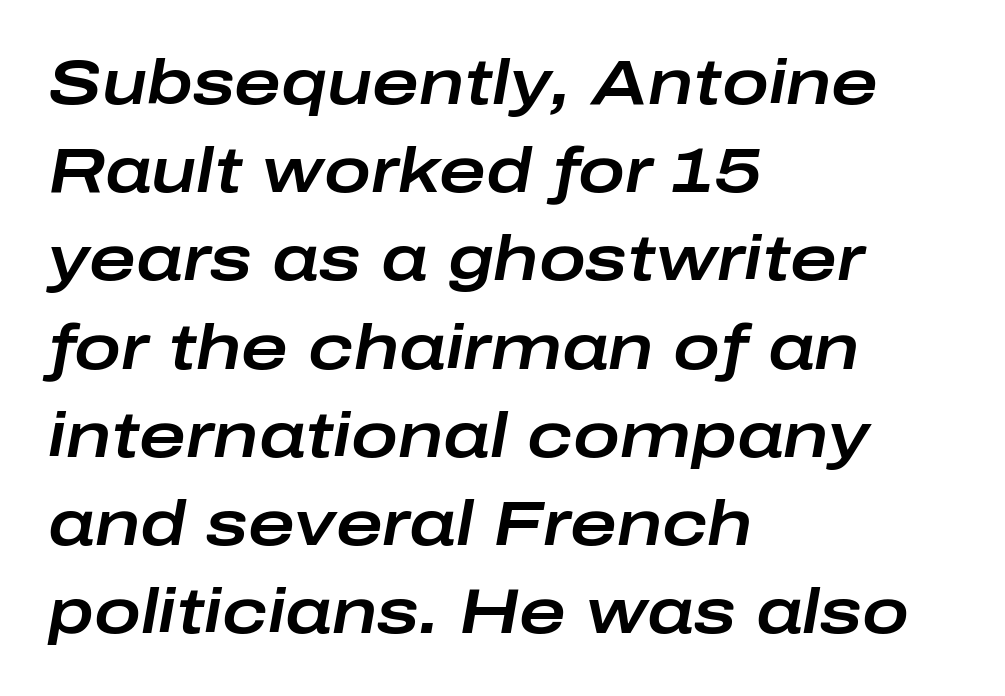
{"italic": "yes", "lean": "right", "slant_degrees": 10, "width": "wide", "stroke_contrast": "low", "x_height": "medium", "monospaced": "no", "underline": "no", "align": "left", "line_spacing": "normal", "line_spacing_ratio": 1.4, "letter_spacing": "normal", "letter_spacing_em": 0.0, "glyph_px": 63}
